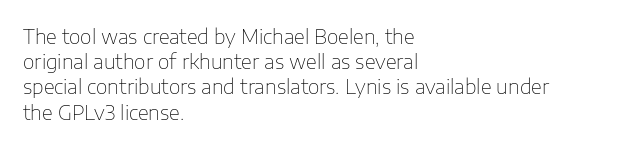
The image shows 20 px text type, upright; set left-aligned, normal line spacing (1.26x), normal letter spacing, not underlined.
